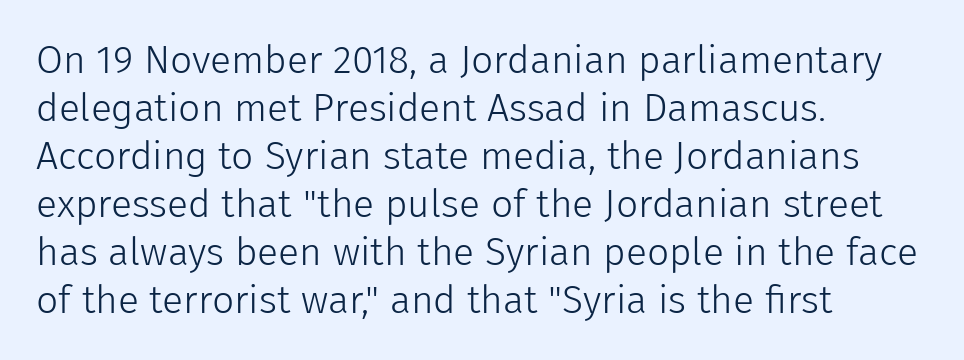
Q: Is the text bold? A: No.
Q: Is the text italic (slanted)? A: No, it is upright.
Q: Is the typeface a serif or a sans-serif typeface? A: Sans-serif.
Q: Is the text underlined? A: No.
Q: How is the paragraph aligned? A: Left-aligned.
Q: Is the spacing between letters normal or unusually wide? A: Normal.
Q: Width (condensed, normal, or wide)? A: Normal.
Q: Stroke contrast? A: Low.
Q: x-height? A: Medium.
Q: Monospaced? A: No.
